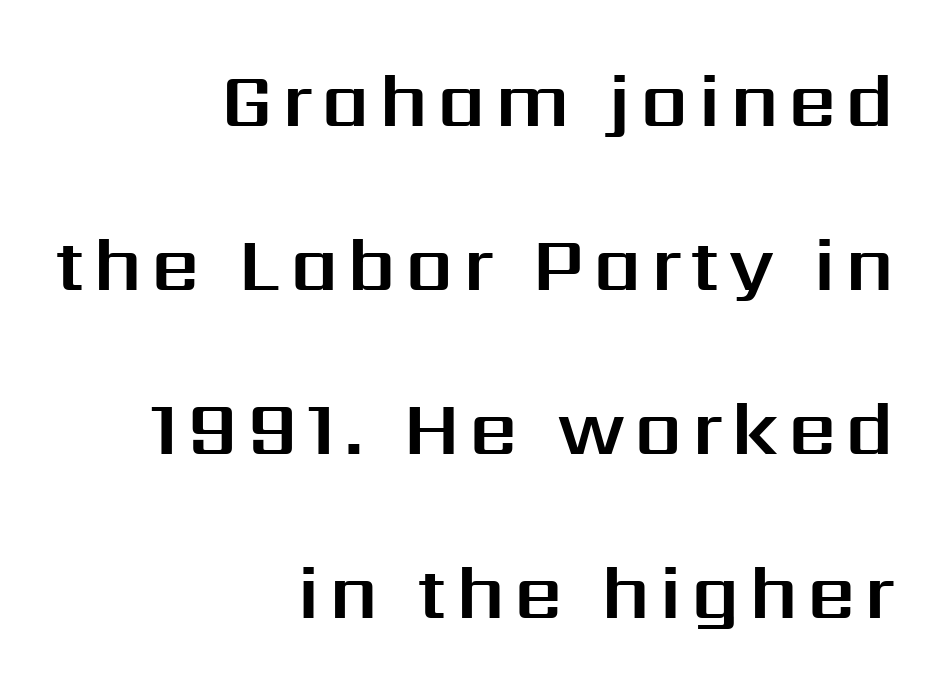
The image shows 76 px sans-serif type, upright; set right-aligned, loose line spacing (2.16x), not underlined; medium stroke contrast and a medium x-height.
